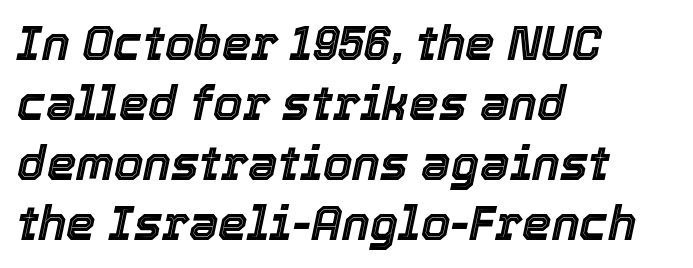
{"italic": "yes", "lean": "right", "slant_degrees": 12, "width": "normal", "x_height": "medium", "monospaced": "no", "underline": "no", "align": "left", "line_spacing": "normal", "line_spacing_ratio": 1.28, "letter_spacing": "normal", "letter_spacing_em": 0.0, "glyph_px": 47}
